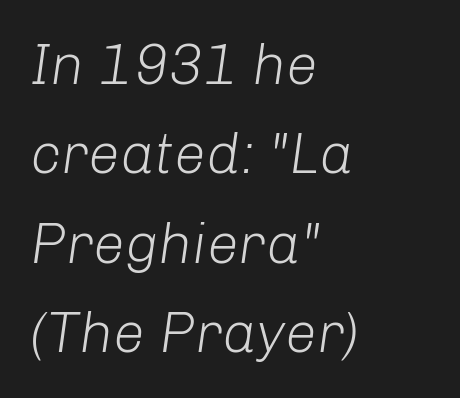
These glyphs show unthickened strokes, regular width or finer. Note the varied advance widths — an 'i' is clearly narrower than an 'm'. The horizontal fit of the characters is conventional and even. Has an underline been added? It has not. The vertical gap from one line to the next is medium. This rendering uses left alignment, leaving the right contour irregular.
